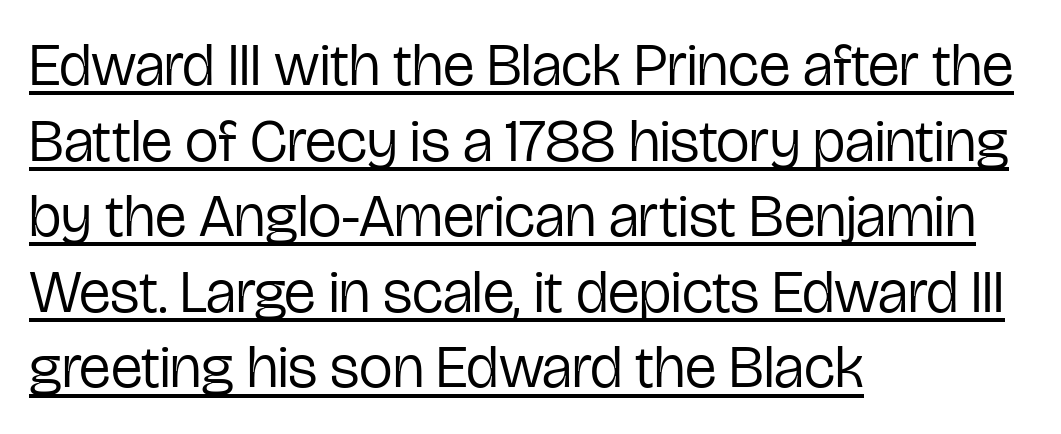
The image shows 60 px regular-weight, condensed sans-serif type, upright; set left-aligned, normal line spacing (1.26x), normal letter spacing, underlined; low stroke contrast and a medium x-height.
